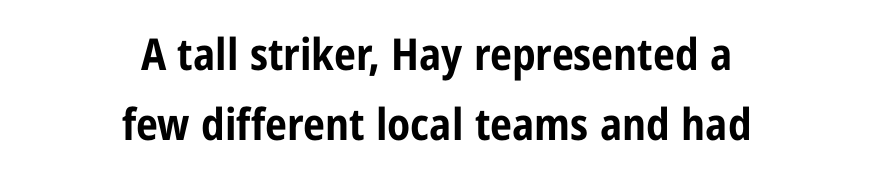
These lines carry a lot of weight — the face is fully bold. Think of a printed novel: that variable character pitch is what you see here. Upright lettering throughout. Does extra space separate the letters? No, they use regular spacing. The face used here is a sans, in the tradition of grotesques and geometrics. The area under the type is left untouched.
